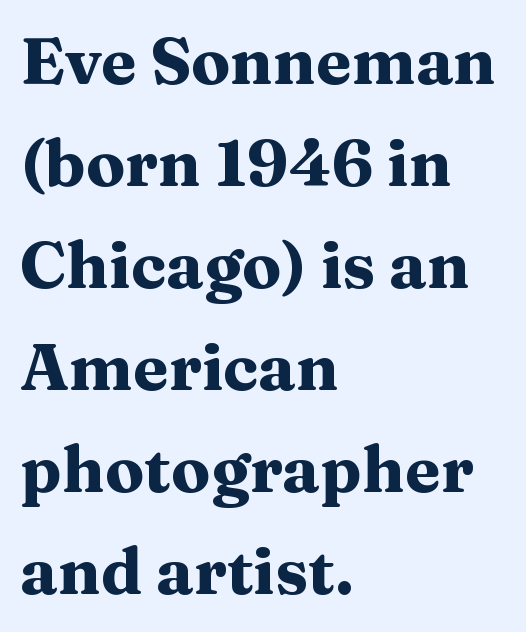
The image shows 65 px heavy, wide serif type, upright; set left-aligned, normal line spacing (1.57x), normal letter spacing, not underlined; medium stroke contrast and a medium x-height.
